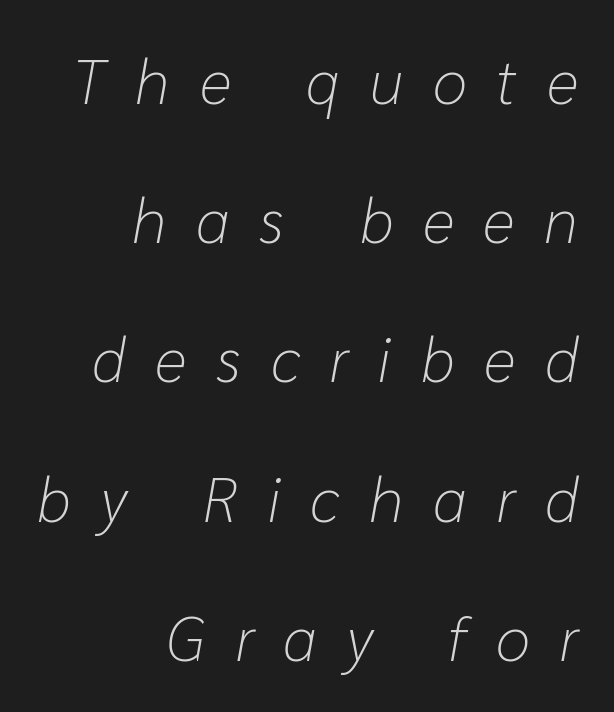
These lines are rendered in a variable-pitch font. The gap between lines stays unmarked. Where is the straight margin? On the right. What's the leading like? Stretched, with rows far apart. No extra ink here — the face is not bold. It's the slanting kind of type.
